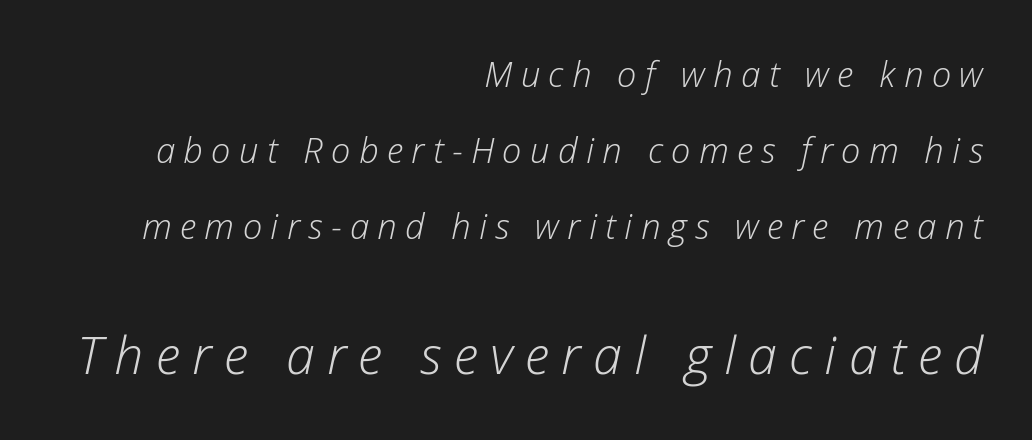
{"italic": "yes", "lean": "right", "slant_degrees": 12, "bold": "no", "weight": "light", "width": "normal", "stroke_contrast": "low", "x_height": "medium", "monospaced": "no", "underline": "no", "align": "right", "line_spacing": "loose", "line_spacing_ratio": 2.17, "letter_spacing": "wide", "letter_spacing_em": 0.24, "larger_block": "second", "size_ratio": 1.49, "glyph_px": 52}
